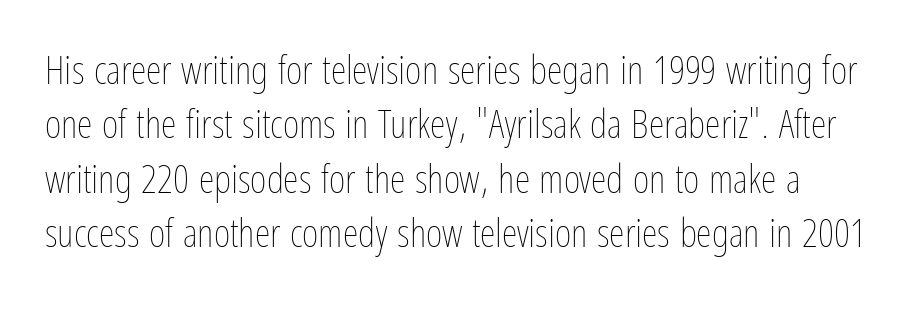
{"italic": "no", "bold": "no", "weight": "thin", "width": "condensed", "stroke_contrast": "low", "x_height": "medium", "monospaced": "no", "underline": "no", "line_spacing": "normal", "line_spacing_ratio": 1.36, "letter_spacing": "normal", "letter_spacing_em": 0.0, "glyph_px": 40}
